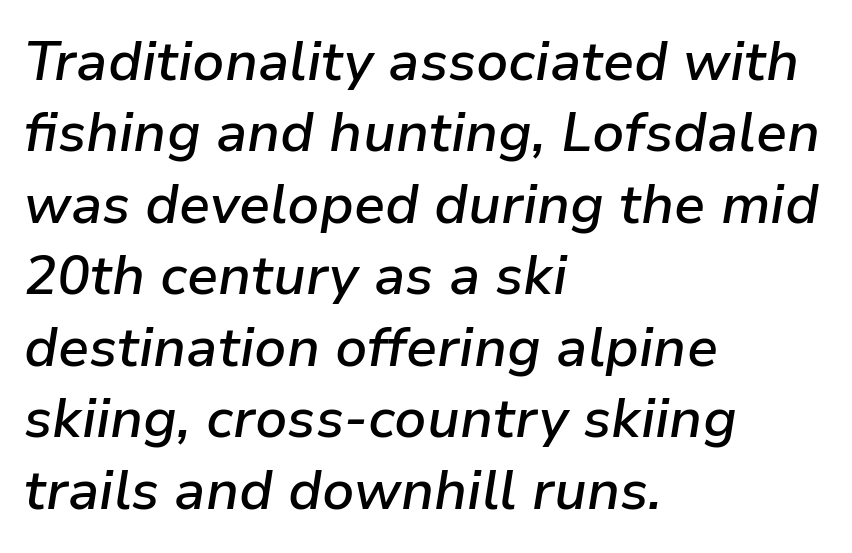
{"italic": "yes", "lean": "right", "slant_degrees": 9, "bold": "semi", "weight": "semibold", "width": "normal", "stroke_contrast": "low", "x_height": "medium", "monospaced": "no", "underline": "no", "align": "left", "line_spacing": "normal", "line_spacing_ratio": 1.3, "letter_spacing": "normal", "letter_spacing_em": 0.0, "glyph_px": 55}
